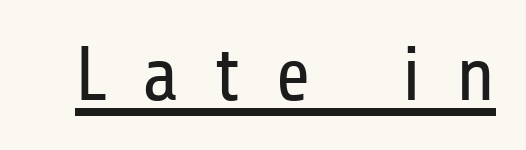
{"serif": "no", "italic": "no", "bold": "no", "weight": "regular", "width": "condensed", "stroke_contrast": "low", "x_height": "medium", "monospaced": "no", "underline": "yes", "letter_spacing": "wide", "letter_spacing_em": 0.46, "glyph_px": 77}
